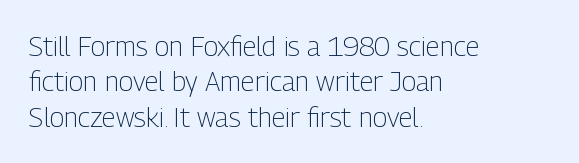
Q: Is the text bold? A: No.
Q: Is the text italic (slanted)? A: No, it is upright.
Q: Is the text underlined? A: No.
Q: How is the paragraph aligned? A: Left-aligned.
Q: Is the spacing between letters normal or unusually wide? A: Normal.
Q: Is the spacing between lines tight, normal or loose? A: Normal.
